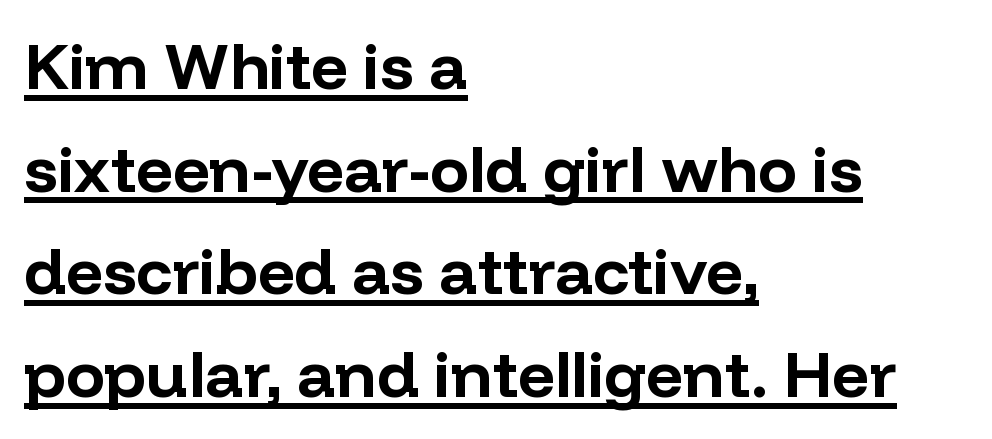
The image shows 65 px bold sans-serif type, upright; set left-aligned, normal line spacing (1.58x), normal letter spacing, underlined; low stroke contrast and a medium x-height.
